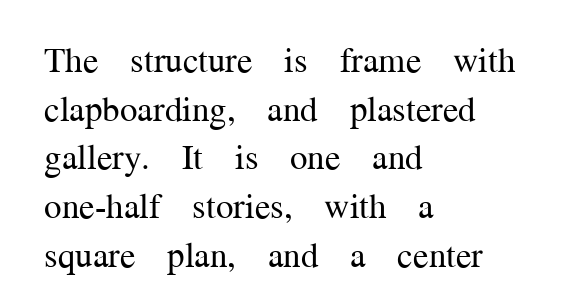
The image shows 35 px regular-weight serif type, upright; set left-aligned, normal line spacing (1.39x), normal letter spacing, not underlined; medium stroke contrast and a medium x-height.
